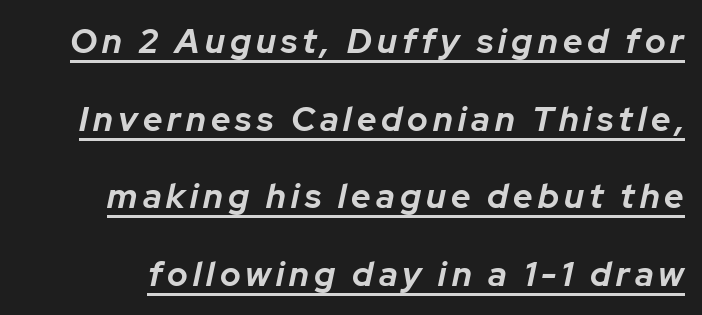
The typesetter has applied underlining to the passage shown. Here the designer chose a conventional face with non-uniform glyph widths. Every character sits at an angle, as italics do. The rendering uses a large line-height, opening up the rows.
